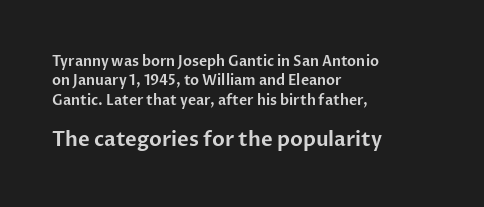
The designer gave the closing block more size than the opening block. Each line starts at the same left margin while the right side varies. Each new line begins a customary step beneath the previous one. Tracking value appears to be zero — textbook default spacing.
